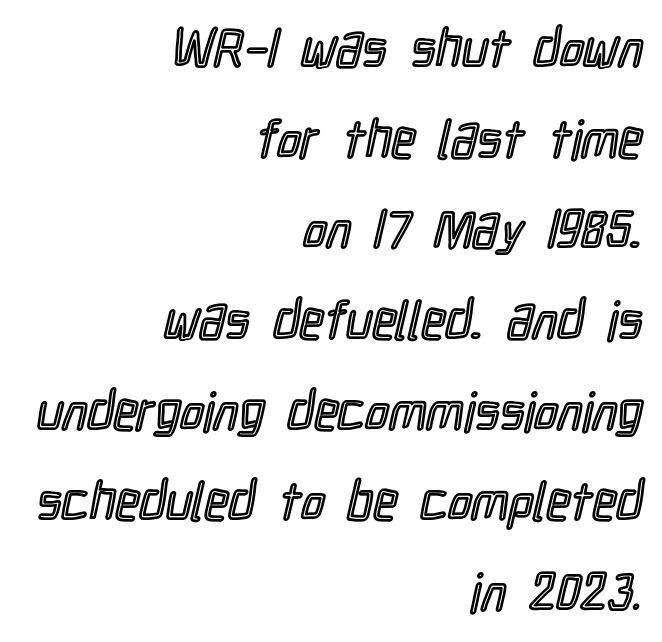
Q: Is the text italic (slanted)? A: Yes.
Q: Is the text underlined? A: No.
Q: How is the paragraph aligned? A: Right-aligned.
Q: Is the spacing between letters normal or unusually wide? A: Normal.
Q: Width (condensed, normal, or wide)? A: Condensed.
Q: x-height? A: Medium.
Q: Monospaced? A: No.
